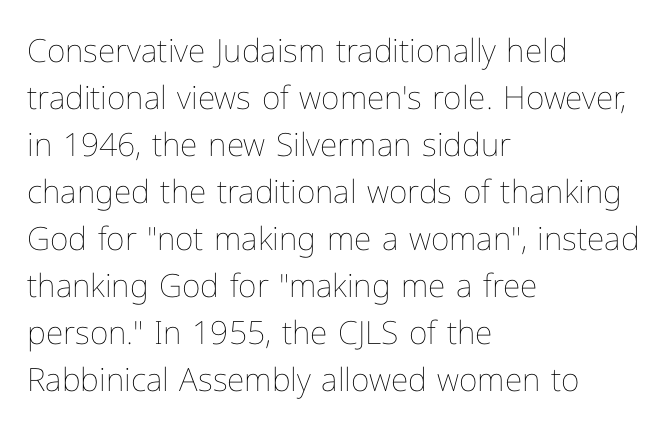
The vertical gap from one line to the next is medium. In CSS terms this would be text-align: left. Default kerning and tracking; the words read as compact shapes. In terms of posture, this sample is upright. Nothing heavy about these letters — not bold at all. The area under the type is left untouched.
